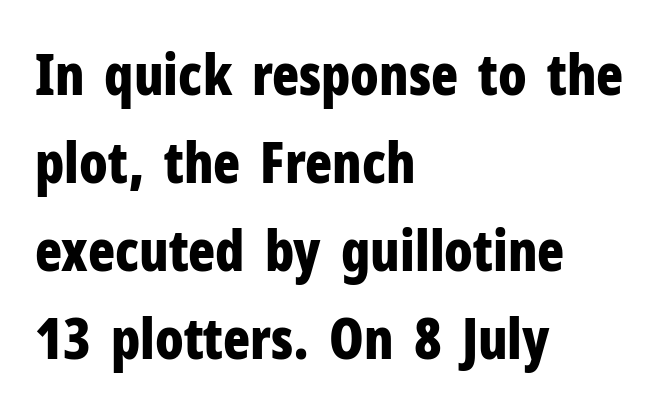
Q: Is the text bold? A: Yes.
Q: Is the text italic (slanted)? A: No, it is upright.
Q: Is the typeface a serif or a sans-serif typeface? A: Sans-serif.
Q: Is the text underlined? A: No.
Q: How is the paragraph aligned? A: Left-aligned.
Q: Is the spacing between letters normal or unusually wide? A: Normal.
Q: Is the spacing between lines tight, normal or loose? A: Normal.
Q: Width (condensed, normal, or wide)? A: Condensed.
Q: Stroke contrast? A: Low.
Q: x-height? A: Medium.
Q: Monospaced? A: No.
